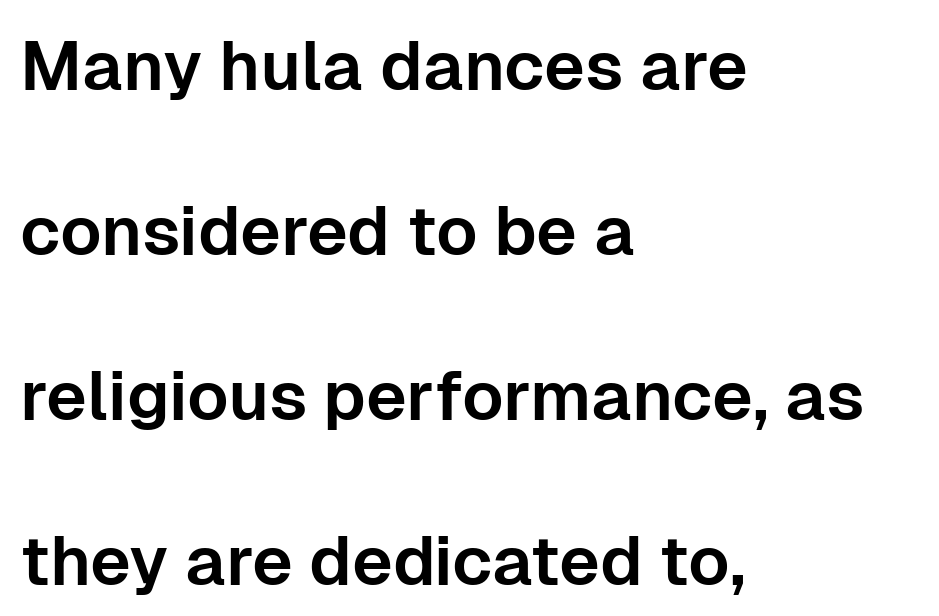
Baseline-to-baseline distance is far greater than the letter height. Line beginnings align vertically; line endings do not. The strip under each line holds only bare page. Notice how the stems are strictly vertical — no italics here. Each letter keeps its own natural width here, so spacing adapts to shape. Are there feet on the stems? There aren't — it's a sans.
